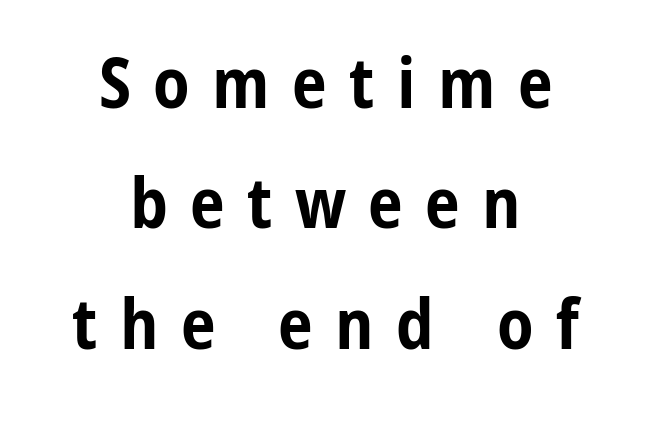
Designer's note — italics off, roman on. The sample has been set heavy, in full bold. The typesetter chose a symmetrical, centered arrangement here. No feet cap the strokes, marking this as sans-serif type. Caption: expanded tracking, letters set apart.
